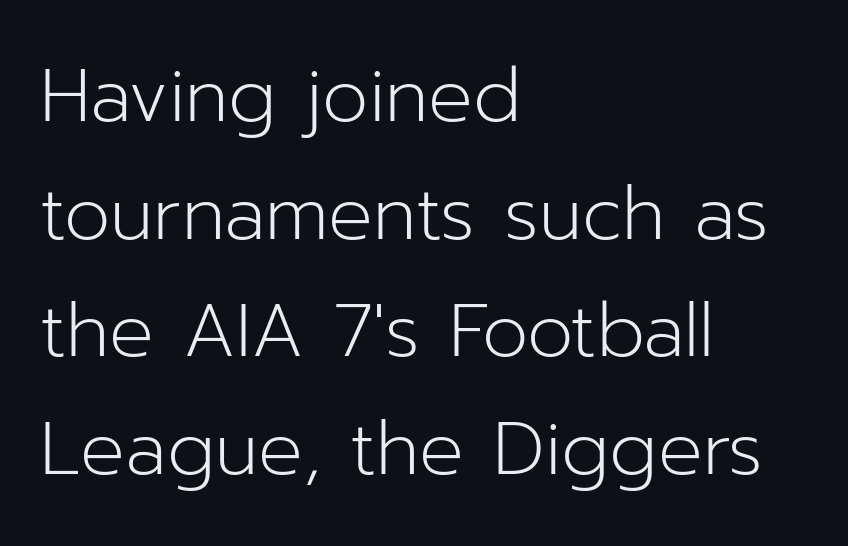
{"serif": "no", "italic": "no", "bold": "no", "weight": "light", "width": "normal", "stroke_contrast": "low", "x_height": "medium", "monospaced": "no", "underline": "no", "align": "left", "line_spacing": "normal", "line_spacing_ratio": 1.59, "letter_spacing": "normal", "letter_spacing_em": 0.0, "glyph_px": 74}
